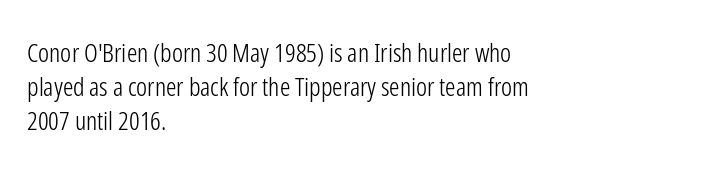
Q: Is the text bold? A: No.
Q: Is the text italic (slanted)? A: No, it is upright.
Q: Is the text underlined? A: No.
Q: How is the paragraph aligned? A: Left-aligned.
Q: Is the spacing between letters normal or unusually wide? A: Normal.
Q: Is the spacing between lines tight, normal or loose? A: Normal.
